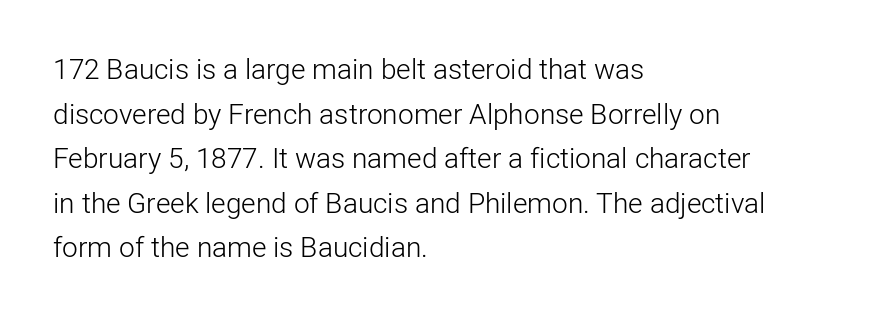
{"serif": "no", "italic": "no", "bold": "no", "weight": "light", "width": "normal", "stroke_contrast": "low", "x_height": "medium", "monospaced": "no", "underline": "no", "align": "left", "line_spacing": "normal", "line_spacing_ratio": 1.59, "letter_spacing": "normal", "letter_spacing_em": 0.0, "glyph_px": 28}
